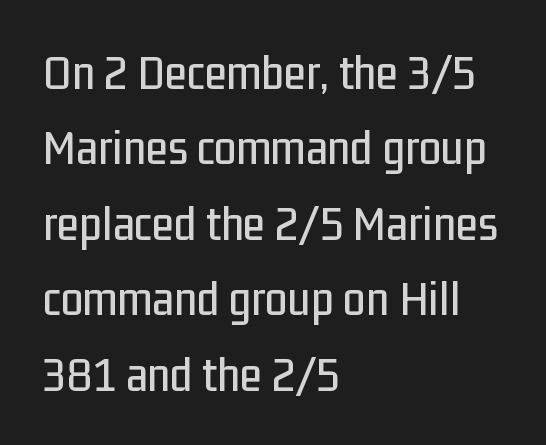
The image shows 51 px condensed sans-serif type, upright; set left-aligned, normal line spacing (1.48x), normal letter spacing, not underlined; low stroke contrast and a medium x-height.
